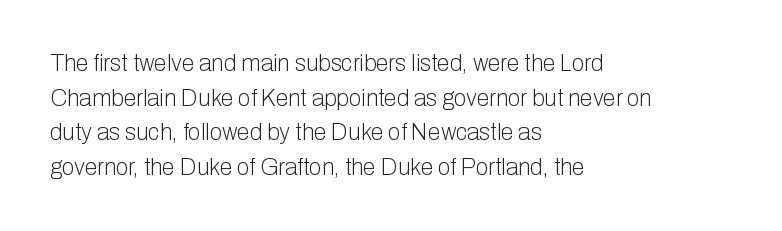
The image shows 23 px text type, upright; set left-aligned, normal line spacing (1.51x), normal letter spacing, not underlined.
